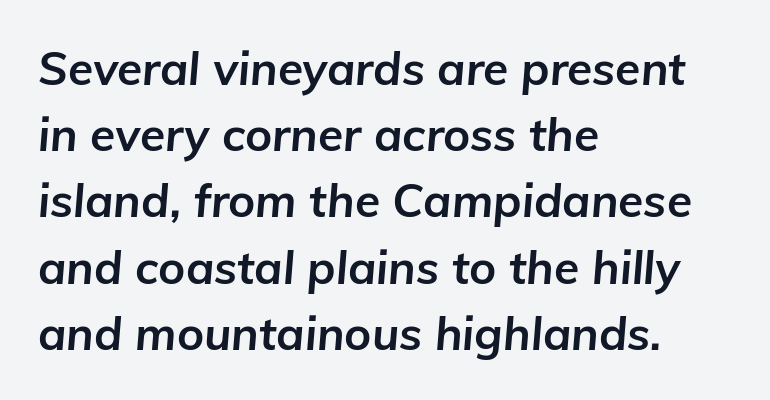
{"italic": "yes", "lean": "right", "slant_degrees": 5, "bold": "yes", "weight": "bold", "width": "normal", "stroke_contrast": "low", "x_height": "medium", "monospaced": "no", "underline": "no", "align": "left", "line_spacing": "normal", "line_spacing_ratio": 1.44, "letter_spacing": "normal", "letter_spacing_em": 0.0, "glyph_px": 46}
